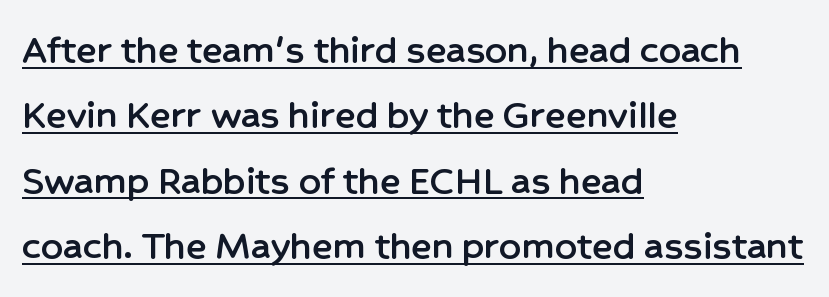
Q: Is the text italic (slanted)? A: No, it is upright.
Q: Is the typeface a serif or a sans-serif typeface? A: Sans-serif.
Q: Is the text underlined? A: Yes.
Q: How is the paragraph aligned? A: Left-aligned.
Q: Is the spacing between letters normal or unusually wide? A: Normal.
Q: Is the spacing between lines tight, normal or loose? A: Normal.
Q: Width (condensed, normal, or wide)? A: Normal.
Q: Stroke contrast? A: Low.
Q: x-height? A: Medium.
Q: Monospaced? A: No.
